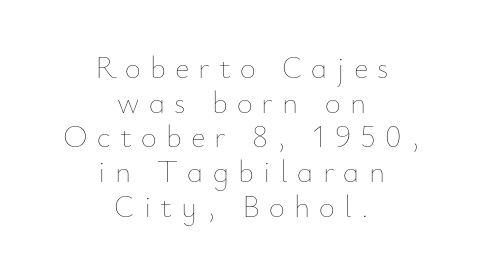
The image shows 31 px thin type, upright; set centered, tight line spacing (1.12x), unusually wide letter spacing (+0.3 em), not underlined; low stroke contrast and a small x-height.
